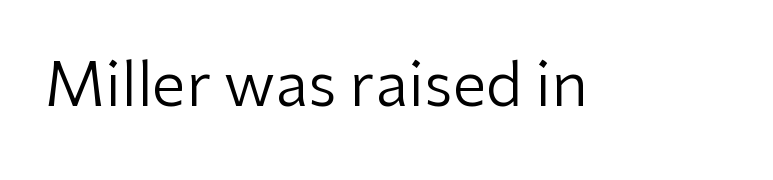
The image shows 61 px regular-weight sans-serif type, upright; set normal letter spacing, not underlined; low stroke contrast and a medium x-height.
